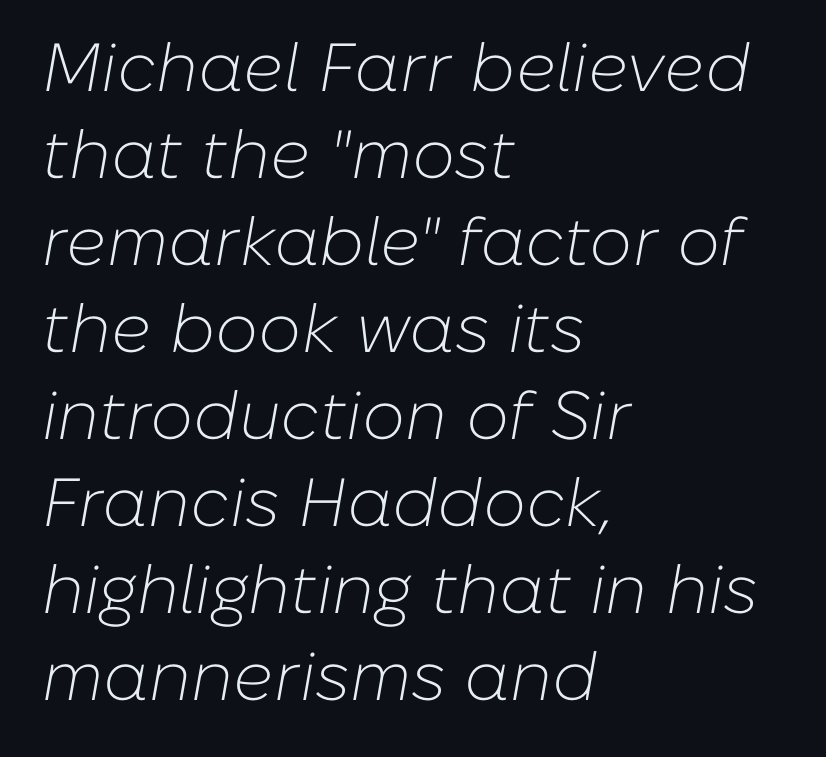
{"italic": "yes", "lean": "right", "slant_degrees": 10, "bold": "no", "weight": "light", "width": "normal", "stroke_contrast": "low", "x_height": "medium", "monospaced": "no", "underline": "no", "align": "left", "line_spacing": "normal", "line_spacing_ratio": 1.28, "letter_spacing": "normal", "letter_spacing_em": 0.0, "glyph_px": 68}
